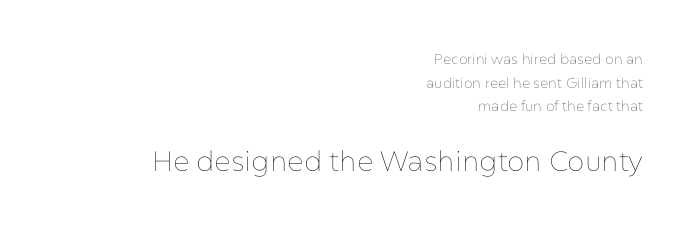
The type is set solid horizontally, with unmodified tracking. A roman cut, with each character standing at attention. Beneath every word, the page is bare. The letterforms sit at book weight or below. One glance says typical: line gaps are just what's usual.
